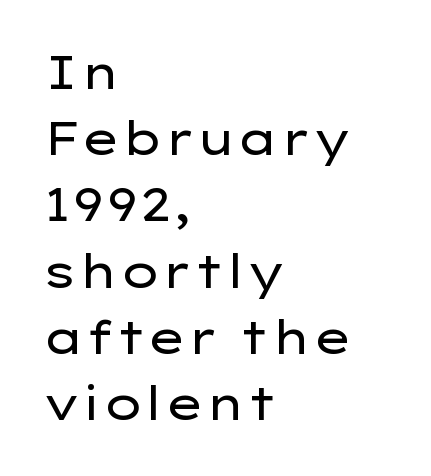
The image shows 46 px regular-weight, wide sans-serif type, upright; set left-aligned, normal line spacing (1.44x), normal letter spacing, not underlined; low stroke contrast and a medium x-height.
